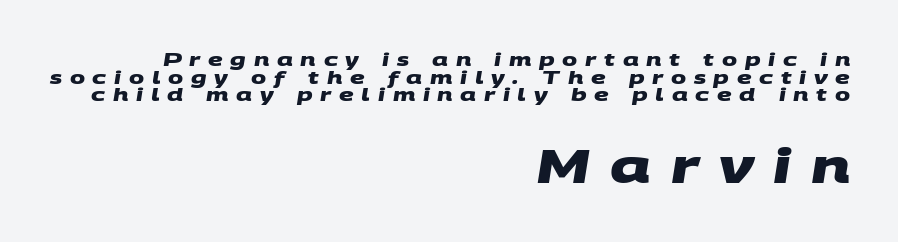
Q: Is the text bold? A: Yes.
Q: Is the typeface a serif or a sans-serif typeface? A: Sans-serif.
Q: Is the text underlined? A: No.
Q: How is the paragraph aligned? A: Right-aligned.
Q: Is the spacing between letters normal or unusually wide? A: Unusually wide.
Q: Is the spacing between lines tight, normal or loose? A: Tight.
Q: Which block of text is set in a larger size, the first (top) or the second (bottom)? A: The second (bottom) one.
Q: Width (condensed, normal, or wide)? A: Wide.
Q: Stroke contrast? A: Medium.
Q: x-height? A: Large.
Q: Monospaced? A: No.
